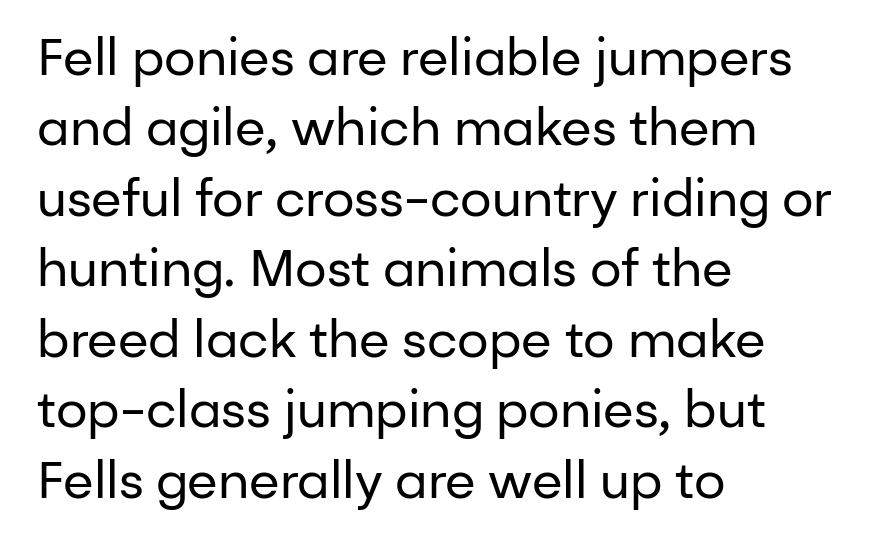
Q: Is the text bold? A: No.
Q: Is the text italic (slanted)? A: No, it is upright.
Q: Is the typeface a serif or a sans-serif typeface? A: Sans-serif.
Q: Is the text underlined? A: No.
Q: How is the paragraph aligned? A: Left-aligned.
Q: Is the spacing between letters normal or unusually wide? A: Normal.
Q: Is the spacing between lines tight, normal or loose? A: Normal.
Q: Width (condensed, normal, or wide)? A: Normal.
Q: Stroke contrast? A: Low.
Q: x-height? A: Medium.
Q: Monospaced? A: No.
